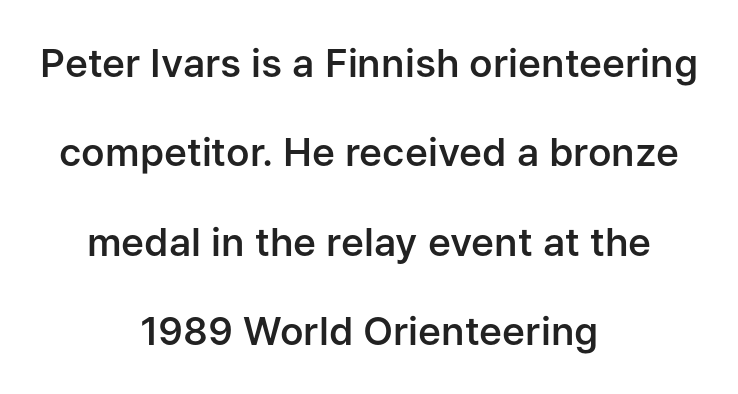
{"serif": "no", "italic": "no", "bold": "semi", "weight": "semibold", "width": "normal", "stroke_contrast": "low", "x_height": "medium", "monospaced": "no", "underline": "no", "align": "center", "line_spacing": "loose", "line_spacing_ratio": 2.29, "letter_spacing": "normal", "letter_spacing_em": 0.0, "glyph_px": 39}
